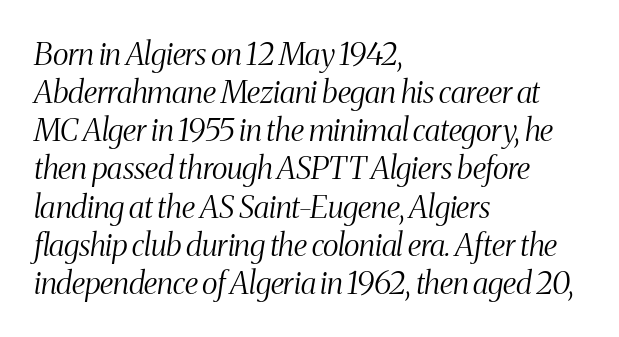
Q: Is the text bold? A: No.
Q: Is the text italic (slanted)? A: Yes, it leans right by about 8 degrees.
Q: Is the typeface a serif or a sans-serif typeface? A: Serif.
Q: Is the text underlined? A: No.
Q: How is the paragraph aligned? A: Left-aligned.
Q: Is the spacing between letters normal or unusually wide? A: Normal.
Q: Width (condensed, normal, or wide)? A: Condensed.
Q: Stroke contrast? A: Medium.
Q: x-height? A: Medium.
Q: Monospaced? A: No.
